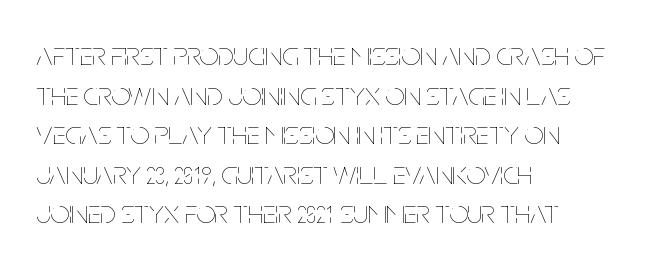
Posture: upright roman. The gaps between neighbouring characters are ordinary and unremarkable. No chunkiness to these letters — they're not bold. The paragraph has a hard left edge and a soft right edge.
